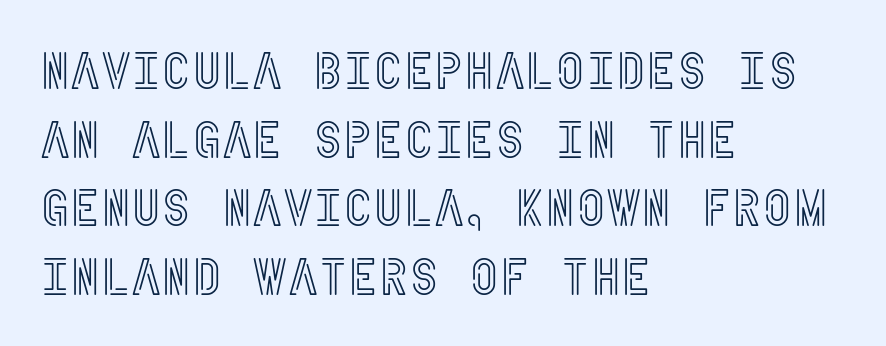
The image shows 52 px condensed type, upright; set left-aligned, normal line spacing (1.32x), normal letter spacing, not underlined; a large x-height.
